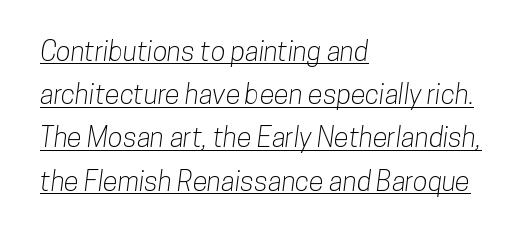
The image shows 27 px text type; set left-aligned, normal line spacing (1.6x), normal letter spacing, underlined.
